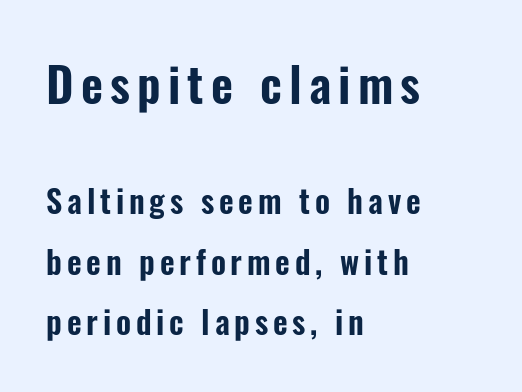
{"serif": "no", "italic": "no", "width": "condensed", "stroke_contrast": "low", "x_height": "medium", "monospaced": "no", "underline": "no", "align": "left", "line_spacing_ratio": 1.89, "larger_block": "first", "size_ratio": 1.5, "glyph_px": 48}
